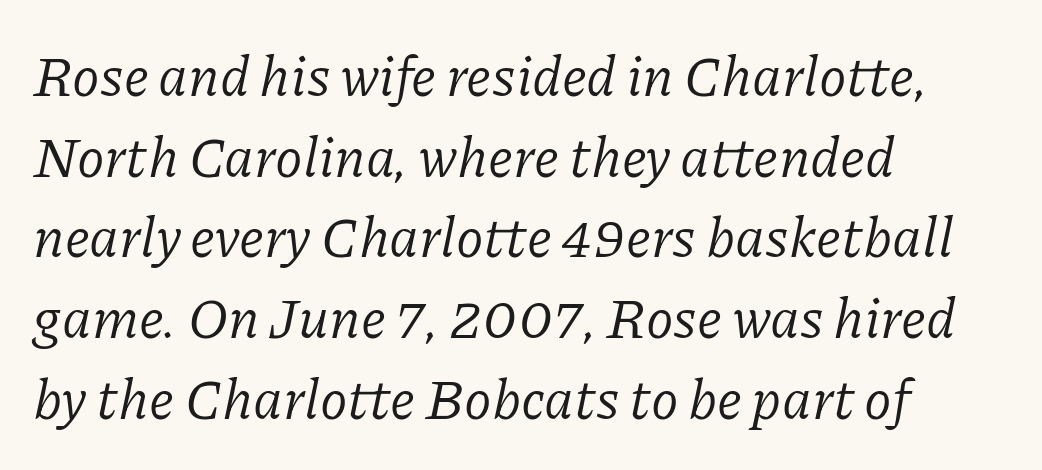
Q: Is the text bold? A: No.
Q: Is the text italic (slanted)? A: Yes, it leans right by about 11 degrees.
Q: Is the typeface a serif or a sans-serif typeface? A: Serif.
Q: Is the text underlined? A: No.
Q: How is the paragraph aligned? A: Left-aligned.
Q: Is the spacing between letters normal or unusually wide? A: Normal.
Q: Is the spacing between lines tight, normal or loose? A: Normal.
Q: Width (condensed, normal, or wide)? A: Normal.
Q: Stroke contrast? A: Low.
Q: x-height? A: Medium.
Q: Monospaced? A: No.
